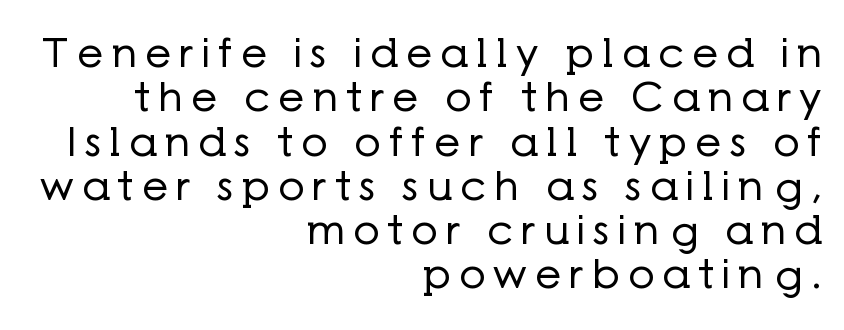
Q: Is the text bold? A: No.
Q: Is the text italic (slanted)? A: No, it is upright.
Q: Is the typeface a serif or a sans-serif typeface? A: Sans-serif.
Q: Is the text underlined? A: No.
Q: How is the paragraph aligned? A: Right-aligned.
Q: Is the spacing between letters normal or unusually wide? A: Unusually wide.
Q: Is the spacing between lines tight, normal or loose? A: Tight.
Q: Width (condensed, normal, or wide)? A: Normal.
Q: Stroke contrast? A: Low.
Q: x-height? A: Medium.
Q: Monospaced? A: No.
